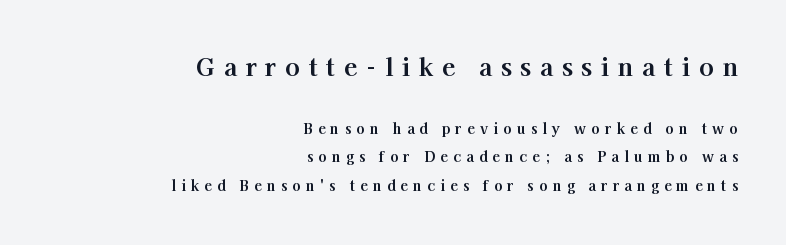
{"italic": "no", "bold": "yes", "underline": "no", "align": "right", "line_spacing": "loose", "line_spacing_ratio": 2.06, "letter_spacing": "wide", "letter_spacing_em": 0.37, "larger_block": "first", "size_ratio": 1.71, "glyph_px": 24}
